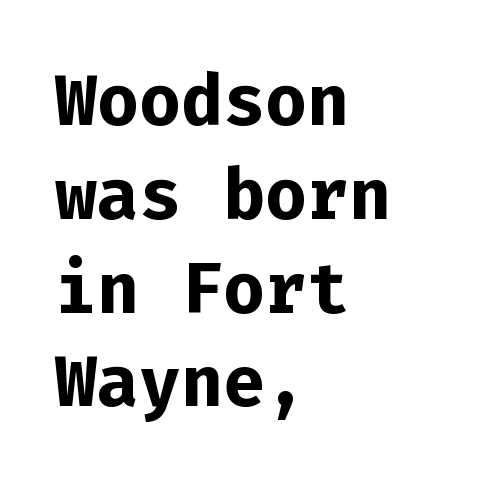
{"serif": "no", "italic": "no", "bold": "yes", "weight": "bold", "width": "normal", "stroke_contrast": "low", "x_height": "medium", "monospaced": "yes", "underline": "no", "align": "left", "line_spacing": "normal", "line_spacing_ratio": 1.34, "letter_spacing": "normal", "letter_spacing_em": 0.0, "glyph_px": 70}
